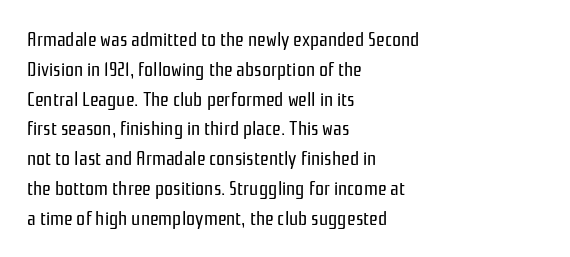
Rule under the text: the space is simply empty. Upright lettering throughout. This rendering leaves character spacing at its baseline value. If you drew a ruler down the left edge, every line would touch it. Is there much room between lines? A standard amount, neither cramped nor airy. This reads as an unemphasized weight, regular at the heaviest.
